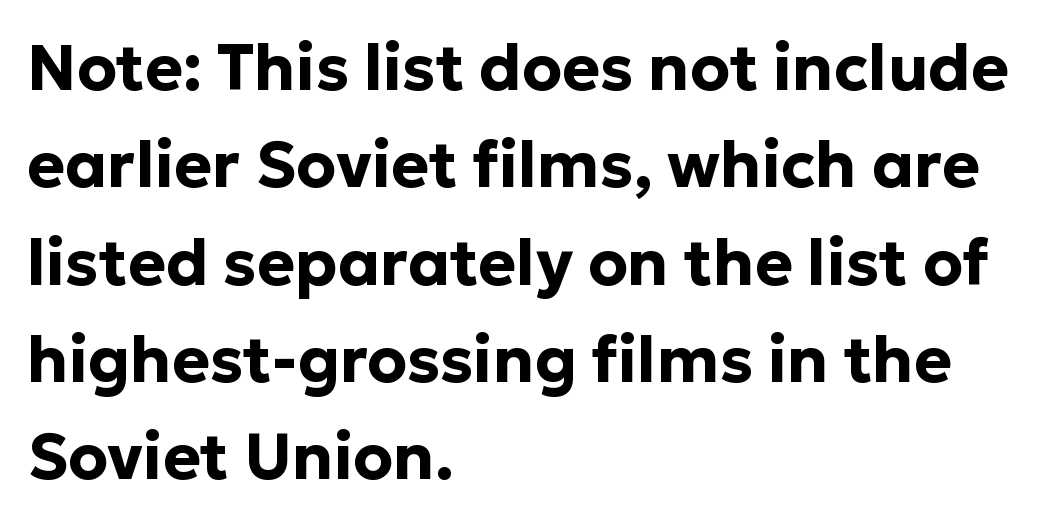
The image shows 64 px bold sans-serif type, upright; set left-aligned, normal line spacing (1.52x), normal letter spacing, not underlined; low stroke contrast and a medium x-height.
